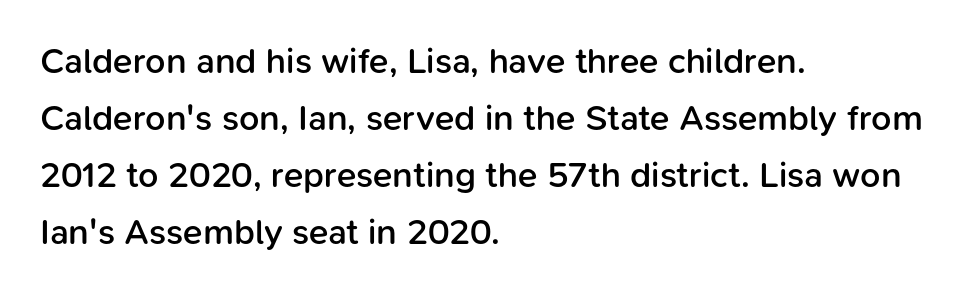
Q: Is the text bold? A: Semi-bold.
Q: Is the text italic (slanted)? A: No, it is upright.
Q: Is the typeface a serif or a sans-serif typeface? A: Sans-serif.
Q: Is the text underlined? A: No.
Q: How is the paragraph aligned? A: Left-aligned.
Q: Is the spacing between letters normal or unusually wide? A: Normal.
Q: Is the spacing between lines tight, normal or loose? A: Normal.
Q: Width (condensed, normal, or wide)? A: Normal.
Q: Stroke contrast? A: Low.
Q: x-height? A: Medium.
Q: Monospaced? A: No.
